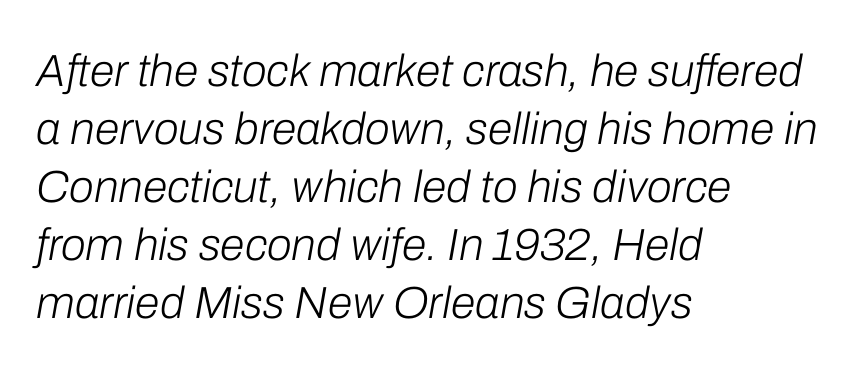
{"italic": "yes", "lean": "right", "slant_degrees": 10, "bold": "no", "weight": "light", "width": "normal", "stroke_contrast": "low", "x_height": "medium", "monospaced": "no", "underline": "no", "align": "left", "line_spacing": "normal", "line_spacing_ratio": 1.29, "letter_spacing": "normal", "letter_spacing_em": 0.0, "glyph_px": 45}
